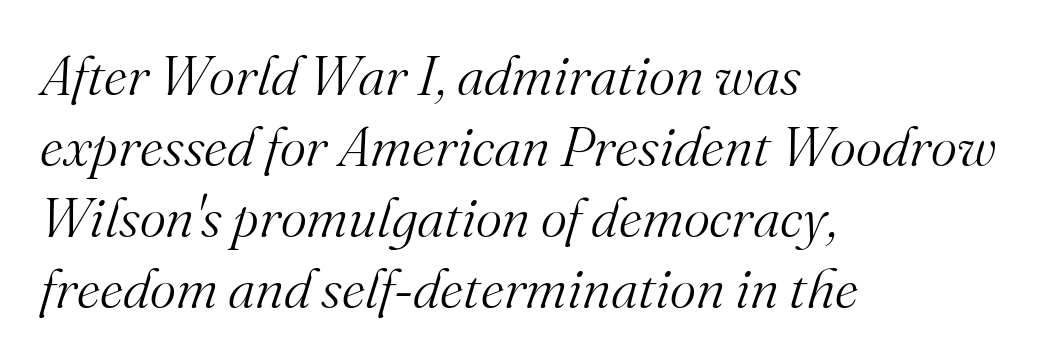
{"serif": "yes", "italic": "yes", "lean": "right", "slant_degrees": 16, "bold": "no", "weight": "light", "width": "normal", "stroke_contrast": "medium", "x_height": "small", "monospaced": "no", "underline": "no", "align": "left", "line_spacing": "normal", "line_spacing_ratio": 1.27, "letter_spacing": "normal", "letter_spacing_em": 0.0, "glyph_px": 56}
